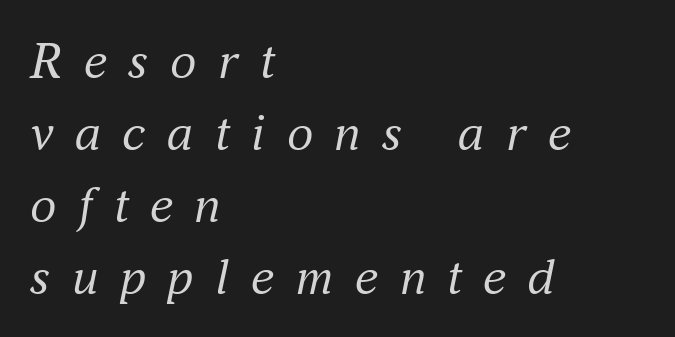
The typeface has the unassuming heft of standard copy or less. The face used here has a pronounced slope to its letters. Varying glyph widths throughout — classic text-font behaviour. The designer left line spacing at the default. Letters rest on an invisible, unmarked baseline.
